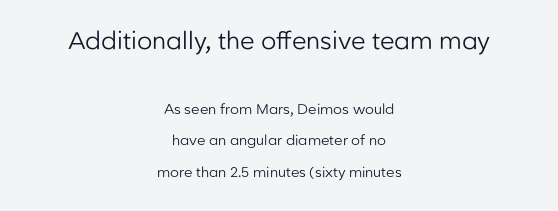
The image shows 24 px text type, upright; set centered, loose line spacing (2.24x), normal letter spacing, not underlined; the first (top) block is 1.71x larger.
